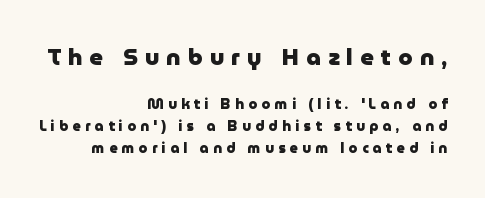
The image shows 23 px bold type, upright; set right-aligned, normal line spacing (1.56x), unusually wide letter spacing (+0.31 em), not underlined; the first (top) block is 1.64x larger.
